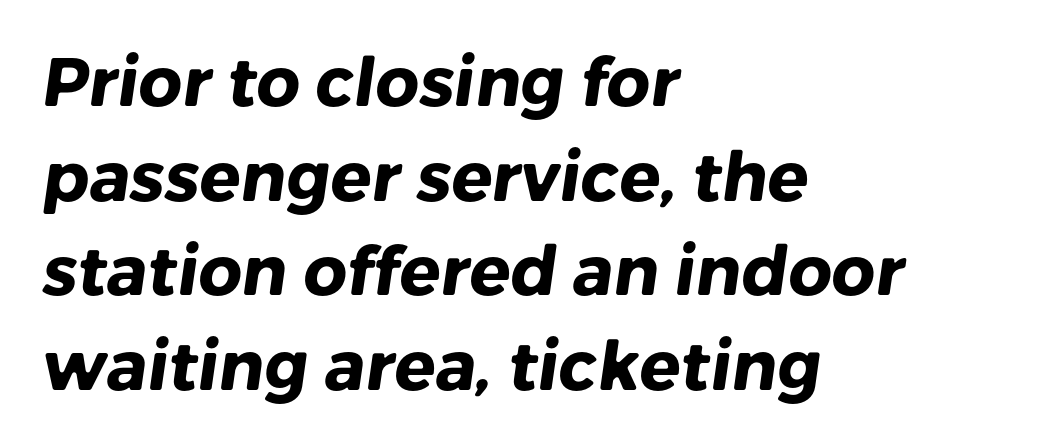
Q: Is the text bold? A: Yes.
Q: Is the typeface a serif or a sans-serif typeface? A: Sans-serif.
Q: Is the text underlined? A: No.
Q: How is the paragraph aligned? A: Left-aligned.
Q: Is the spacing between letters normal or unusually wide? A: Normal.
Q: Is the spacing between lines tight, normal or loose? A: Normal.
Q: Width (condensed, normal, or wide)? A: Normal.
Q: Stroke contrast? A: Low.
Q: x-height? A: Medium.
Q: Monospaced? A: No.
